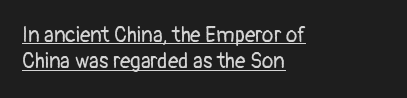
This sample is left-justified, so line endings fall wherever the words run out. How would I describe the line gaps? Plain and ordinary. A typesetter would call this zero additional tracking. Italic? Not at all — the glyphs are vertical. Heft: none added — not bold. Honestly, the underline is the first thing you notice here.
